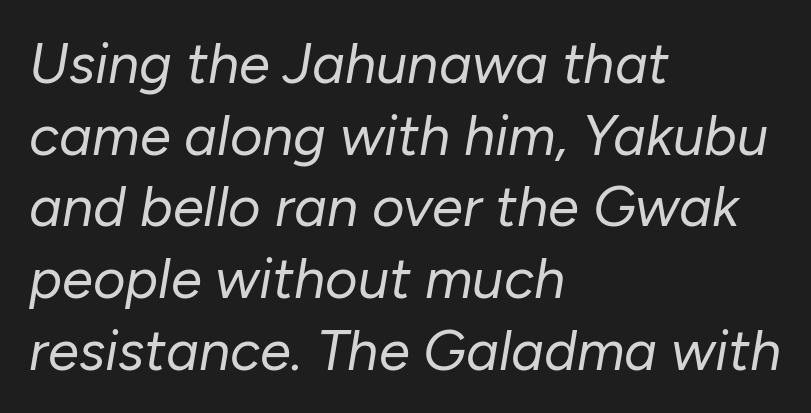
{"italic": "yes", "lean": "right", "slant_degrees": 10, "bold": "no", "weight": "regular", "width": "normal", "stroke_contrast": "low", "x_height": "medium", "monospaced": "no", "underline": "no", "align": "left", "line_spacing": "normal", "line_spacing_ratio": 1.28, "letter_spacing": "normal", "letter_spacing_em": 0.0, "glyph_px": 56}
